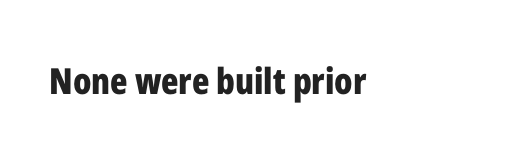
Q: Is the text bold? A: Yes.
Q: Is the text italic (slanted)? A: No, it is upright.
Q: Is the typeface a serif or a sans-serif typeface? A: Sans-serif.
Q: Is the text underlined? A: No.
Q: How is the paragraph aligned? A: Left-aligned.
Q: Is the spacing between letters normal or unusually wide? A: Normal.
Q: Width (condensed, normal, or wide)? A: Condensed.
Q: Stroke contrast? A: Low.
Q: x-height? A: Medium.
Q: Monospaced? A: No.
